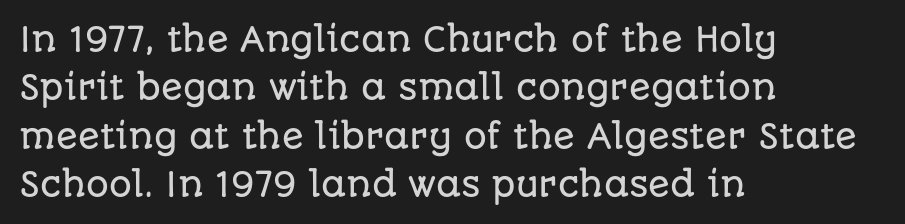
{"serif": "no", "italic": "no", "width": "normal", "stroke_contrast": "low", "x_height": "large", "monospaced": "no", "underline": "no", "align": "left", "line_spacing": "normal", "line_spacing_ratio": 1.51, "letter_spacing": "normal", "letter_spacing_em": 0.0, "glyph_px": 32}
